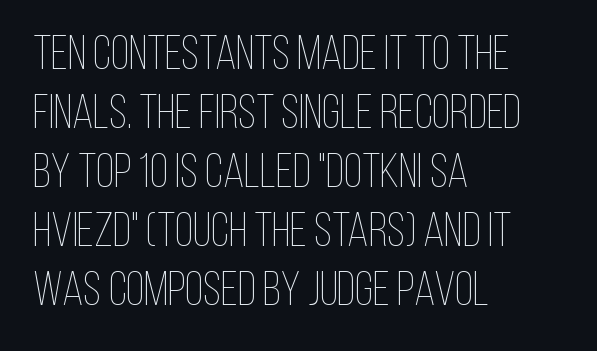
{"italic": "no", "bold": "no", "weight": "thin", "width": "condensed", "stroke_contrast": "low", "x_height": "large", "monospaced": "no", "underline": "no", "align": "left", "line_spacing_ratio": 1.23, "letter_spacing": "normal", "letter_spacing_em": 0.0, "glyph_px": 48}
